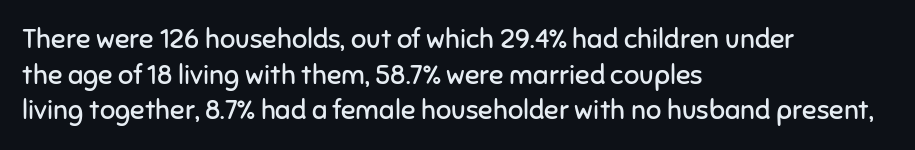
{"italic": "no", "bold": "no", "underline": "no", "align": "left", "line_spacing": "normal", "line_spacing_ratio": 1.32, "letter_spacing": "normal", "letter_spacing_em": 0.0, "glyph_px": 27}
